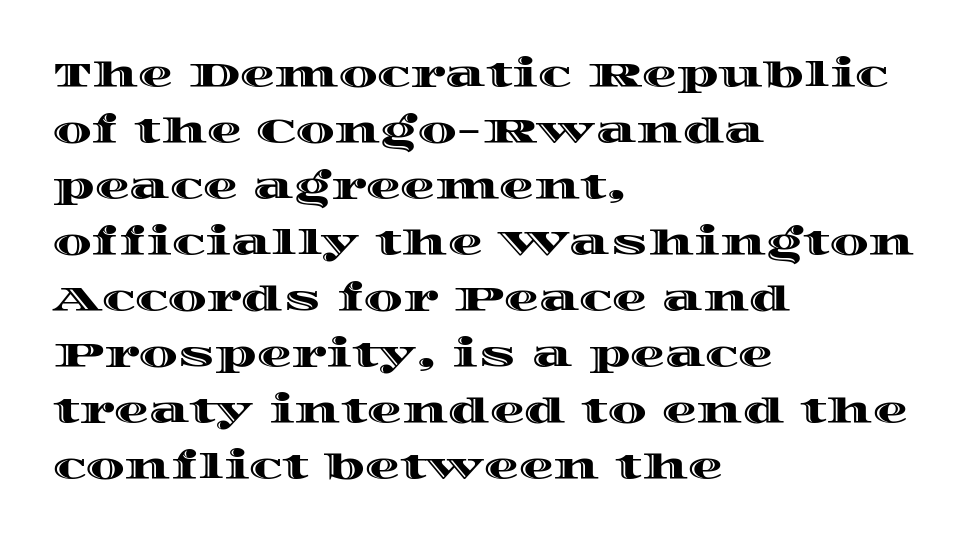
The image shows 35 px wide type, upright; set left-aligned, normal line spacing (1.6x), normal letter spacing, not underlined; a large x-height.
